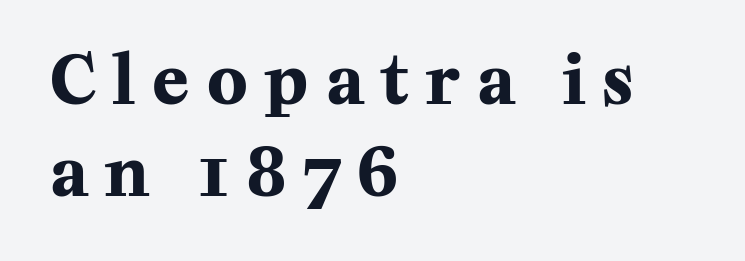
The image shows 67 px bold serif type, upright; set left-aligned, normal line spacing (1.38x), unusually wide letter spacing (+0.26 em), not underlined; medium stroke contrast and a medium x-height.
